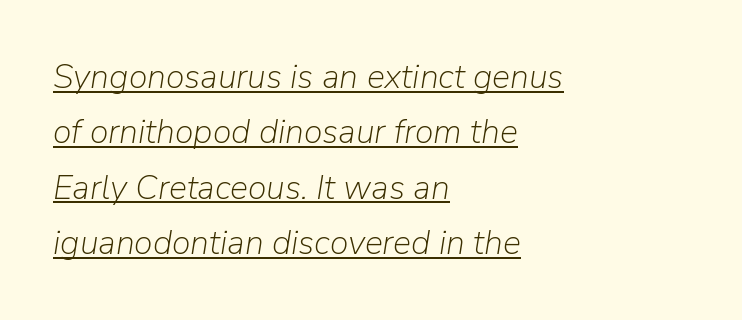
Italic: yes, the glyphs are oblique. Every row of glyphs begins at an identical x-position on the left. The rendering uses the underline text-decoration. The block of text has a typical density, with ordinary space between rows.
